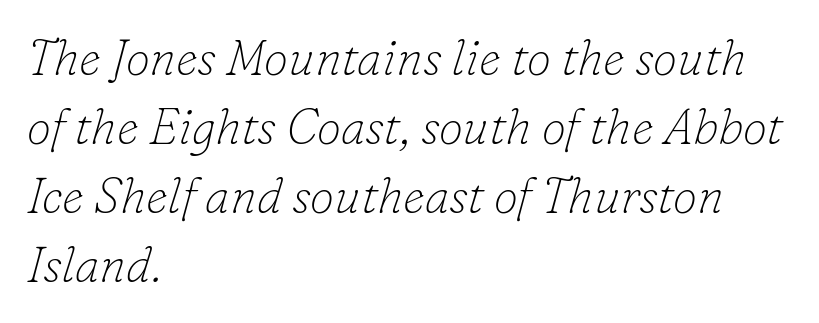
Q: Is the text bold? A: No.
Q: Is the text italic (slanted)? A: Yes, it leans right by about 16 degrees.
Q: Is the typeface a serif or a sans-serif typeface? A: Serif.
Q: Is the text underlined? A: No.
Q: How is the paragraph aligned? A: Left-aligned.
Q: Is the spacing between letters normal or unusually wide? A: Normal.
Q: Is the spacing between lines tight, normal or loose? A: Normal.
Q: Width (condensed, normal, or wide)? A: Normal.
Q: Stroke contrast? A: Low.
Q: x-height? A: Small.
Q: Monospaced? A: No.
